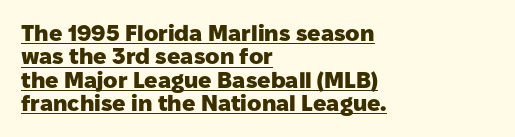
{"italic": "no", "bold": "yes", "underline": "yes", "align": "left", "line_spacing": "tight", "line_spacing_ratio": 1.06, "letter_spacing": "normal", "letter_spacing_em": 0.0, "glyph_px": 22}
